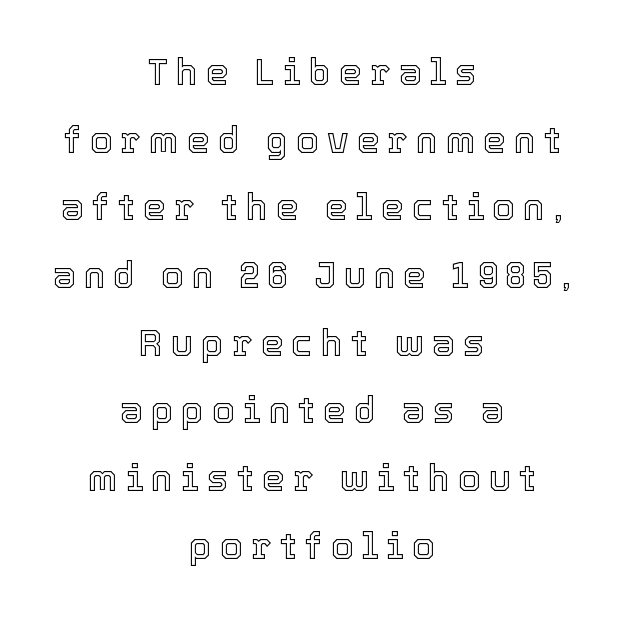
The lettering holds an erect, upright posture throughout. Think of a printed novel: that variable character pitch is what you see here. The letters are spread apart with noticeably loose tracking. Visually the block forms a symmetrical silhouette, jagged on both flanks.
